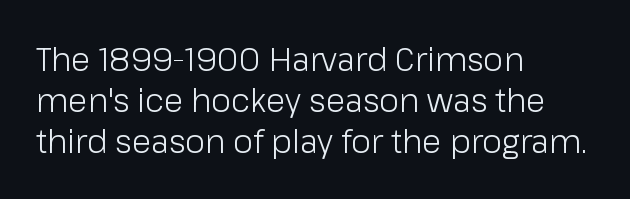
The cut favours lightness, reaching ordinary text weight at its darkest. How would I describe the line gaps? Plain and ordinary. Layout note: lines flush left. Unlike italic type, these characters show no tilt at all. The rendering uses natural spacing where letterforms have individual widths.
